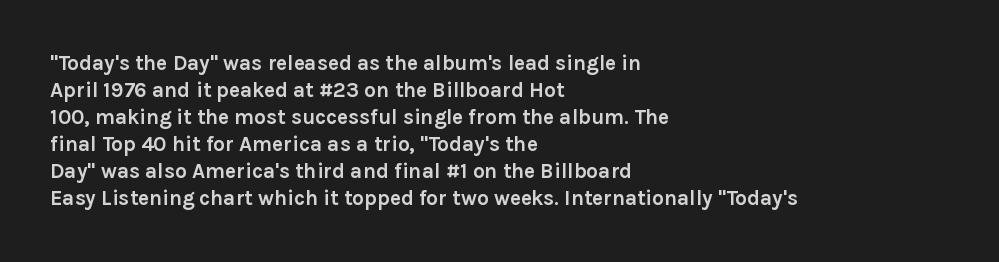
The space directly below the letters is spotless. In terms of leading, this rendering sits right in the middle. Notice how the stems are strictly vertical — no italics here. Honestly, the letter spacing is just normal — you wouldn't notice it. Typesetter's note: full bold, strokes at maximum text heaviness.
